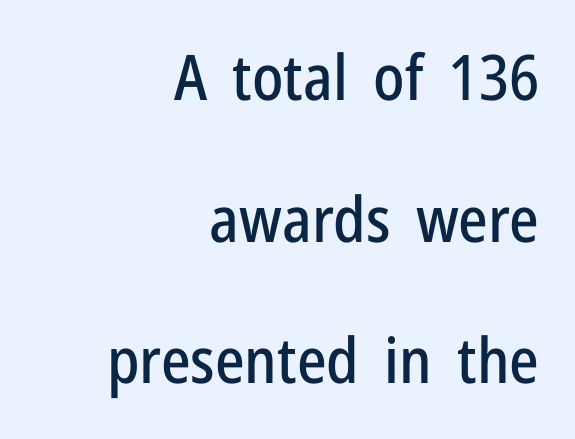
Q: Is the text italic (slanted)? A: No, it is upright.
Q: Is the typeface a serif or a sans-serif typeface? A: Sans-serif.
Q: Is the text underlined? A: No.
Q: How is the paragraph aligned? A: Right-aligned.
Q: Is the spacing between letters normal or unusually wide? A: Normal.
Q: Is the spacing between lines tight, normal or loose? A: Loose.
Q: Width (condensed, normal, or wide)? A: Condensed.
Q: Stroke contrast? A: Low.
Q: x-height? A: Medium.
Q: Monospaced? A: No.
